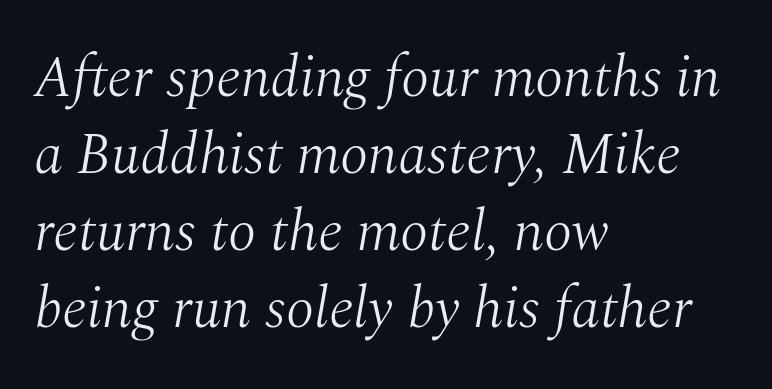
Q: Is the text bold? A: No.
Q: Is the text italic (slanted)? A: Yes, it leans right by about 10 degrees.
Q: Is the typeface a serif or a sans-serif typeface? A: Serif.
Q: Is the text underlined? A: No.
Q: How is the paragraph aligned? A: Left-aligned.
Q: Is the spacing between letters normal or unusually wide? A: Normal.
Q: Is the spacing between lines tight, normal or loose? A: Normal.
Q: Width (condensed, normal, or wide)? A: Normal.
Q: Stroke contrast? A: Medium.
Q: x-height? A: Medium.
Q: Monospaced? A: No.
